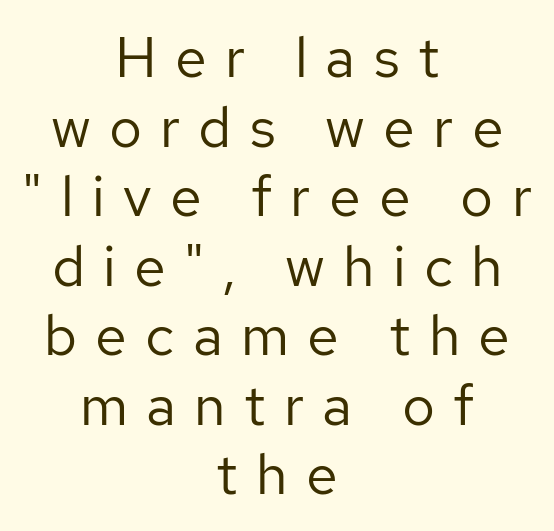
{"serif": "no", "italic": "no", "bold": "no", "weight": "regular", "width": "normal", "stroke_contrast": "low", "x_height": "medium", "monospaced": "no", "underline": "no", "align": "center", "line_spacing_ratio": 1.22, "letter_spacing": "wide", "letter_spacing_em": 0.32, "glyph_px": 57}
